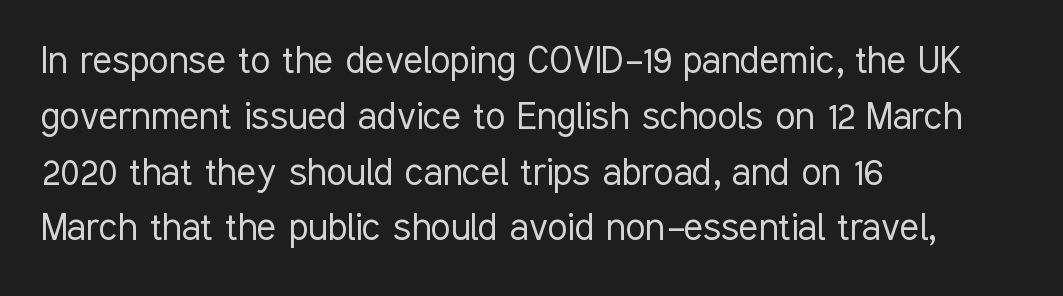
Q: Is the text bold? A: No.
Q: Is the text italic (slanted)? A: No, it is upright.
Q: Is the typeface a serif or a sans-serif typeface? A: Sans-serif.
Q: Is the text underlined? A: No.
Q: How is the paragraph aligned? A: Left-aligned.
Q: Is the spacing between letters normal or unusually wide? A: Normal.
Q: Width (condensed, normal, or wide)? A: Condensed.
Q: Stroke contrast? A: Low.
Q: x-height? A: Medium.
Q: Monospaced? A: No.
